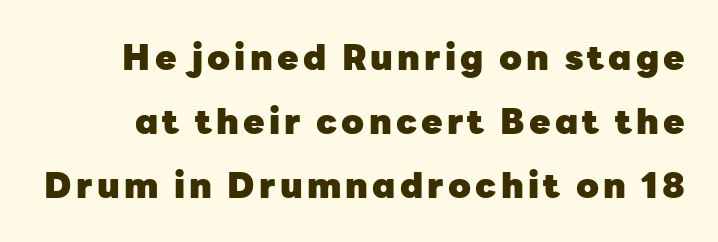
{"serif": "no", "italic": "no", "bold": "yes", "weight": "heavy", "width": "normal", "stroke_contrast": "low", "x_height": "medium", "monospaced": "no", "underline": "no", "line_spacing_ratio": 1.83, "glyph_px": 35}
